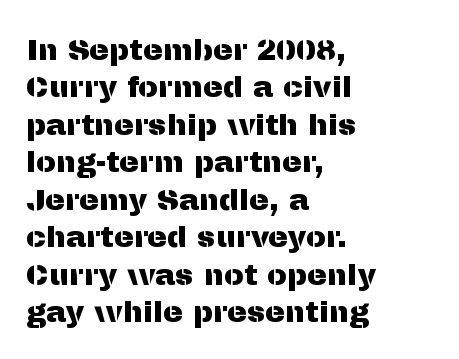
Serifs: no, the terminals of the letterforms are clean. Leading: standard. In terms of letterspacing, this is plain default setting. Characters remain perfectly vertical along every line. Which margin do the lines hug? The left one — the right edge is uneven.
